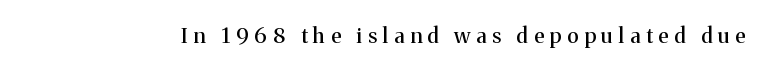
The tracking reads as deliberately expanded to a designer's eye. The letters stand upright; this is a roman face. Anything drawn beneath the words? Only blank space.
